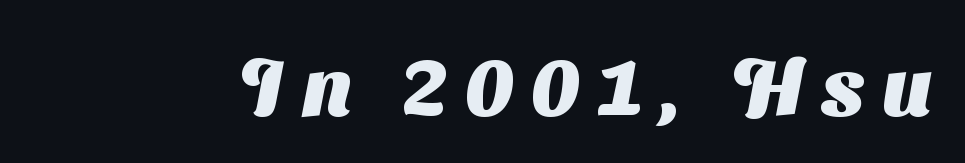
{"serif": "no", "bold": "yes", "weight": "heavy", "width": "normal", "stroke_contrast": "medium", "x_height": "medium", "monospaced": "no", "underline": "no", "letter_spacing": "wide", "letter_spacing_em": 0.23, "glyph_px": 80}
